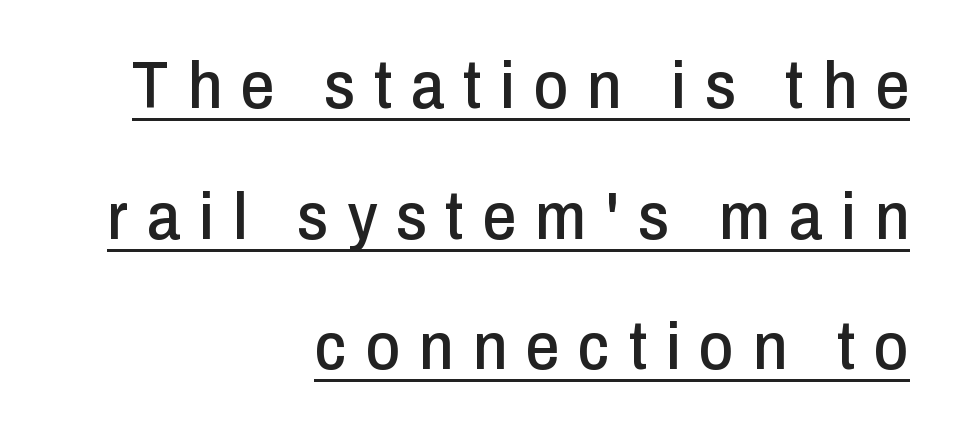
{"serif": "no", "italic": "no", "width": "condensed", "stroke_contrast": "low", "x_height": "medium", "monospaced": "no", "underline": "yes", "align": "right", "line_spacing": "loose", "line_spacing_ratio": 1.95, "letter_spacing": "wide", "letter_spacing_em": 0.28, "glyph_px": 67}
